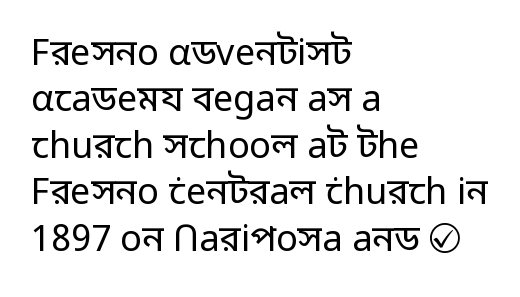
Q: Is the text bold? A: No.
Q: Is the text italic (slanted)? A: No, it is upright.
Q: Is the typeface a serif or a sans-serif typeface? A: Sans-serif.
Q: Is the text underlined? A: No.
Q: How is the paragraph aligned? A: Left-aligned.
Q: Is the spacing between letters normal or unusually wide? A: Normal.
Q: Is the spacing between lines tight, normal or loose? A: Normal.
Q: Width (condensed, normal, or wide)? A: Normal.
Q: Stroke contrast? A: Low.
Q: x-height? A: Medium.
Q: Monospaced? A: No.
